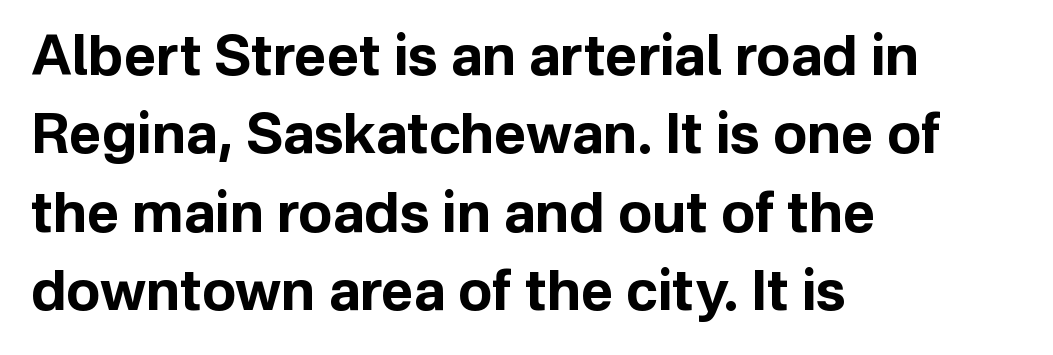
The image shows 56 px bold sans-serif type, upright; set left-aligned, normal line spacing (1.4x), normal letter spacing, not underlined; low stroke contrast and a medium x-height.
